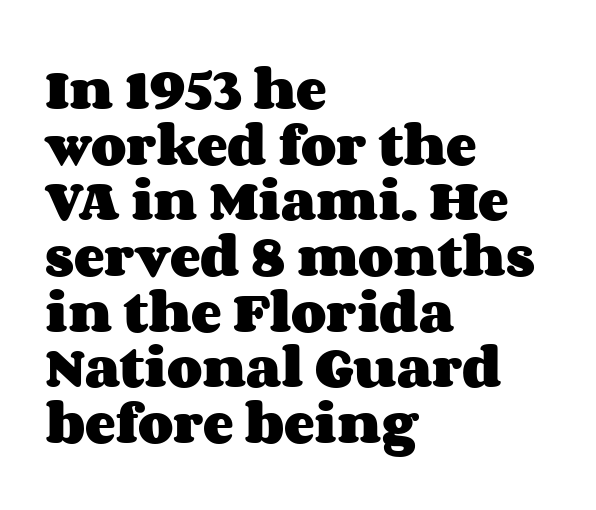
{"italic": "no", "bold": "yes", "weight": "heavy", "width": "wide", "stroke_contrast": "medium", "x_height": "large", "monospaced": "no", "underline": "no", "align": "left", "line_spacing_ratio": 1.21, "letter_spacing": "normal", "letter_spacing_em": 0.0, "glyph_px": 46}
